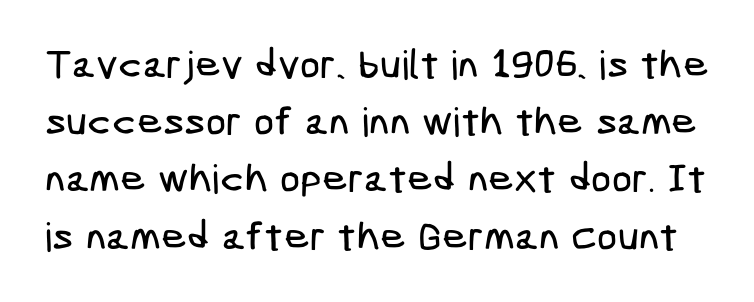
Has an underline been added? It has not. Summary of vertical rhythm: regular, with standard interline spacing. There is no visible air inserted between adjacent glyphs. The glyphs in this specimen are sans serif.
